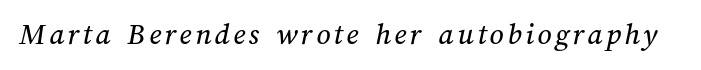
Q: Is the text underlined? A: No.
Q: Width (condensed, normal, or wide)? A: Normal.
Q: Stroke contrast? A: Medium.
Q: x-height? A: Medium.
Q: Monospaced? A: No.
